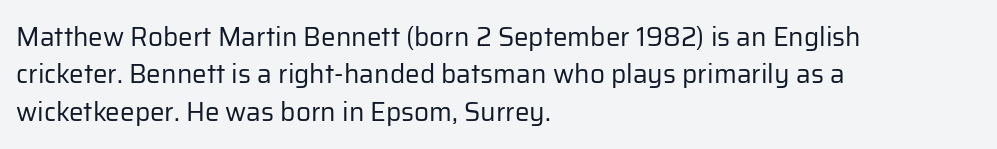
Q: Is the text bold? A: No.
Q: Is the text italic (slanted)? A: No, it is upright.
Q: Is the text underlined? A: No.
Q: How is the paragraph aligned? A: Left-aligned.
Q: Is the spacing between letters normal or unusually wide? A: Normal.
Q: Is the spacing between lines tight, normal or loose? A: Normal.
